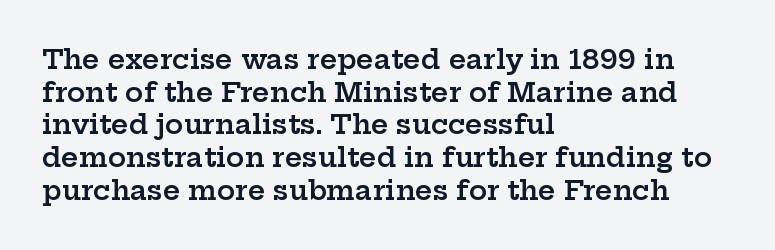
The rendering uses a semibold face; strokes are thickened but not to full bold. Inter-character spacing is left at the font's built-in metrics. Quick note: not italic, upright. Which margin do the lines hug? The left one — the right edge is uneven.
